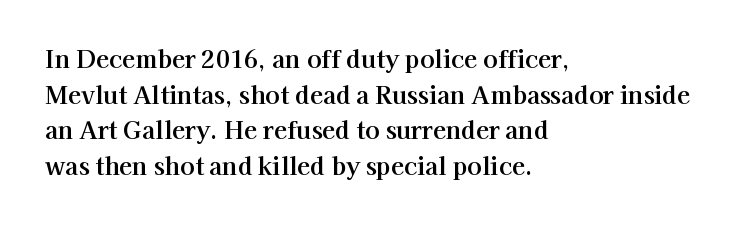
The lettering holds an erect, upright posture throughout. Inter-character spacing is left at the font's built-in metrics. The glyphs are unaccompanied by any horizontal stroke below them. Horizontal alignment here is leftward, the default for most running prose. Is there much room between lines? A standard amount, neither cramped nor airy.
